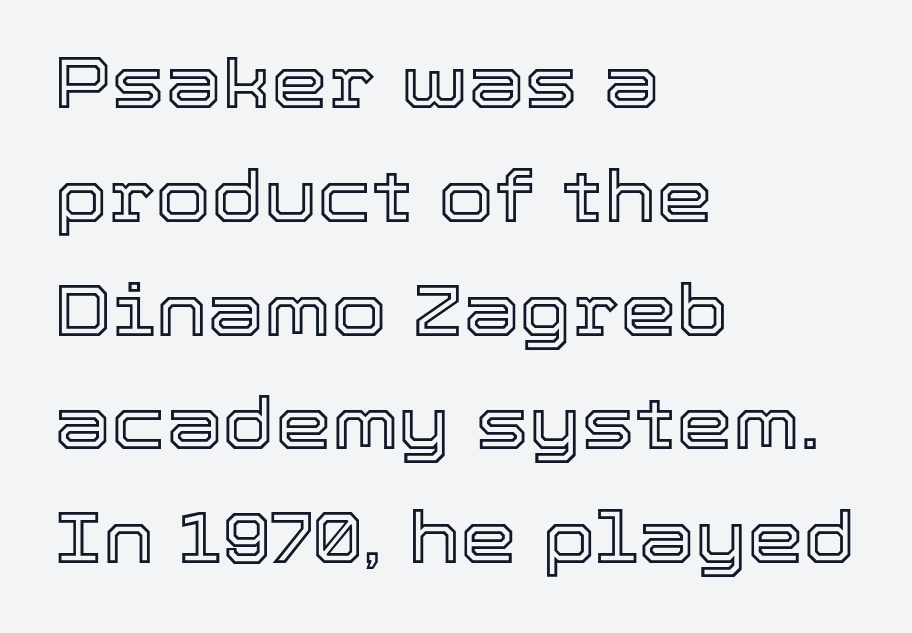
The image shows 72 px text type, upright; set left-aligned, normal line spacing (1.58x), normal letter spacing, not underlined; a medium x-height.
